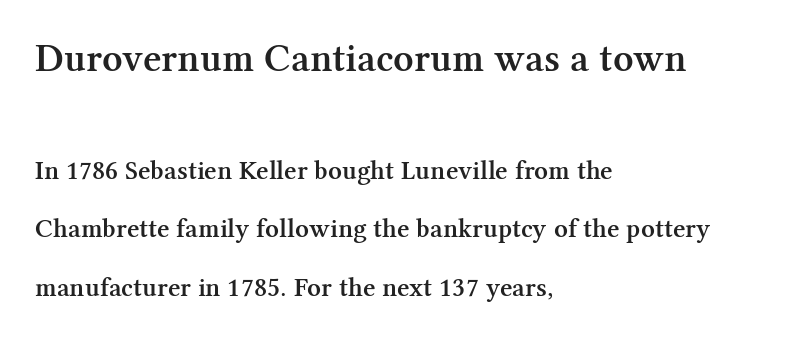
Q: Is the text bold? A: Semi-bold.
Q: Is the text italic (slanted)? A: No, it is upright.
Q: Is the typeface a serif or a sans-serif typeface? A: Serif.
Q: Is the text underlined? A: No.
Q: How is the paragraph aligned? A: Left-aligned.
Q: Is the spacing between letters normal or unusually wide? A: Normal.
Q: Is the spacing between lines tight, normal or loose? A: Loose.
Q: Which block of text is set in a larger size, the first (top) or the second (bottom)? A: The first (top) one.
Q: Width (condensed, normal, or wide)? A: Normal.
Q: Stroke contrast? A: Medium.
Q: x-height? A: Medium.
Q: Monospaced? A: No.
